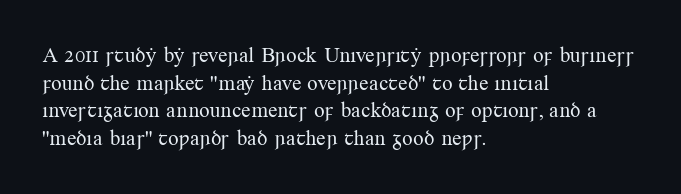
The image shows 21 px text type, upright; set left-aligned, normal line spacing (1.32x), normal letter spacing, not underlined.
